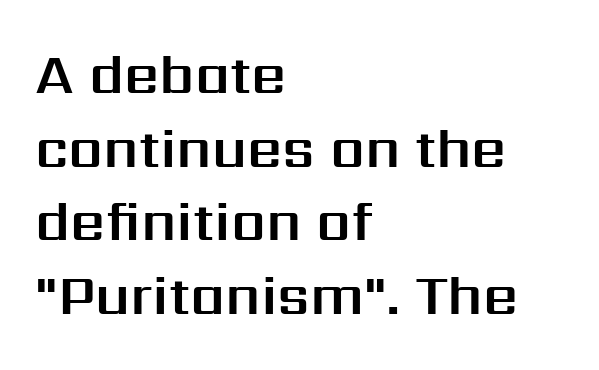
The passage shown stacks its lines at a standard gap. Tall strokes in this sample are plumb rather than angled. Where is the straight margin? On the left. Just letters on the line, the space beneath them empty. Observe the ordinary spacing: letters are neighbours, not strangers. This sample has the flowing, uneven cadence of proportional lettering.
